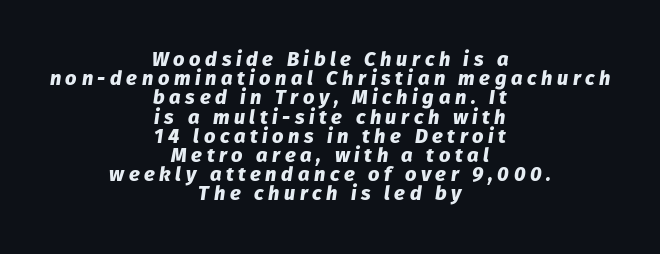
The rendering applies a slant to the glyphs. The strokes are fattened all the way to bold. These lines huddle together more closely than default settings would place them. Honestly, the letter spacing is so wide it's the main thing you notice.
